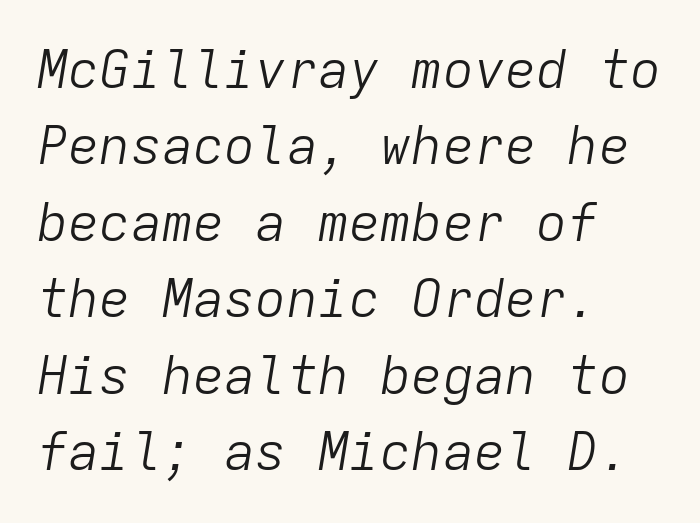
A bare baseline throughout the passage. This sample has the even, mechanical cadence of fixed-width lettering. When letters slant like this, we call the style italic. This sample keeps an unexceptional amount of space between lines. The characters are drawn with everyday or finer stroke widths.
